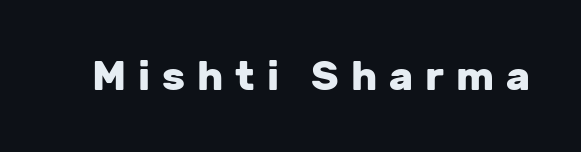
{"serif": "no", "italic": "no", "bold": "yes", "weight": "heavy", "width": "normal", "stroke_contrast": "low", "x_height": "medium", "monospaced": "no", "underline": "no", "letter_spacing": "wide", "letter_spacing_em": 0.29, "glyph_px": 41}
